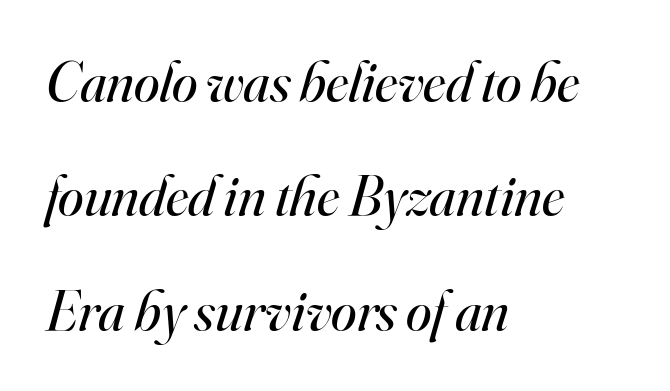
Q: Is the text bold? A: No.
Q: Is the text italic (slanted)? A: Yes, it leans right by about 16 degrees.
Q: Is the typeface a serif or a sans-serif typeface? A: Serif.
Q: Is the text underlined? A: No.
Q: How is the paragraph aligned? A: Left-aligned.
Q: Is the spacing between letters normal or unusually wide? A: Normal.
Q: Is the spacing between lines tight, normal or loose? A: Loose.
Q: Width (condensed, normal, or wide)? A: Normal.
Q: Stroke contrast? A: High.
Q: x-height? A: Small.
Q: Monospaced? A: No.
